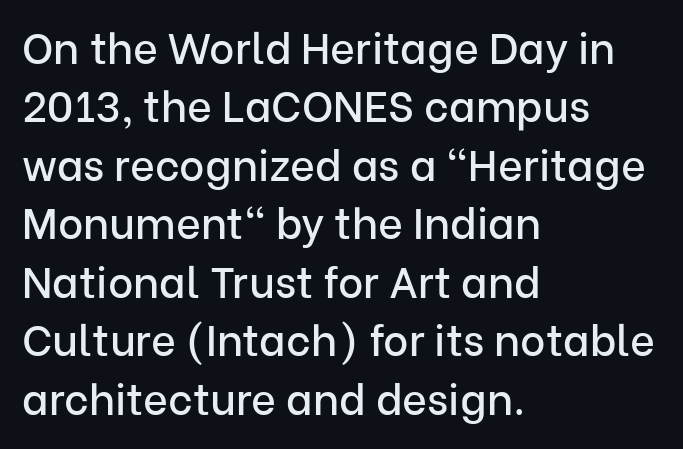
{"serif": "no", "italic": "no", "width": "normal", "stroke_contrast": "low", "x_height": "medium", "monospaced": "no", "underline": "no", "align": "left", "line_spacing": "normal", "line_spacing_ratio": 1.36, "letter_spacing": "normal", "letter_spacing_em": 0.0, "glyph_px": 43}
